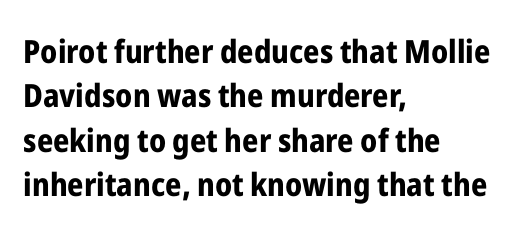
The image shows 32 px bold, condensed sans-serif type, upright; set left-aligned, normal line spacing (1.39x), normal letter spacing, not underlined; low stroke contrast and a medium x-height.
